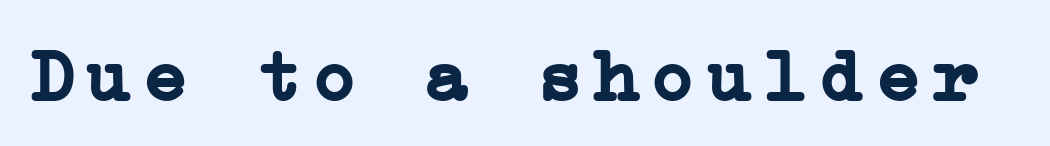
When letters stand straight like this, we call the style roman or upright. Look at the stroke-to-counter ratio: heavy, a bold. Font category for this specimen: serif. The strip under each line holds only bare page.
